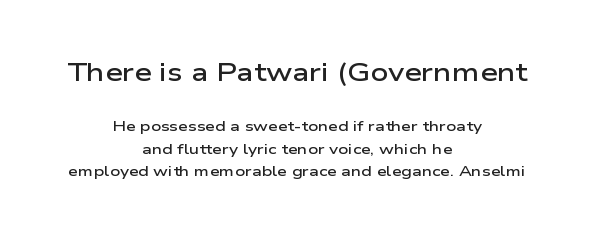
The image shows 25 px text type, upright; set centered, normal line spacing (1.63x), normal letter spacing, not underlined; the first (top) block is 1.79x larger.
